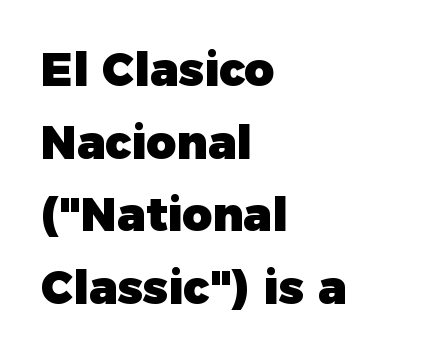
{"serif": "no", "italic": "no", "bold": "yes", "weight": "heavy", "width": "normal", "stroke_contrast": "low", "x_height": "medium", "monospaced": "no", "underline": "no", "align": "left", "line_spacing": "normal", "line_spacing_ratio": 1.58, "letter_spacing": "normal", "letter_spacing_em": 0.0, "glyph_px": 46}
